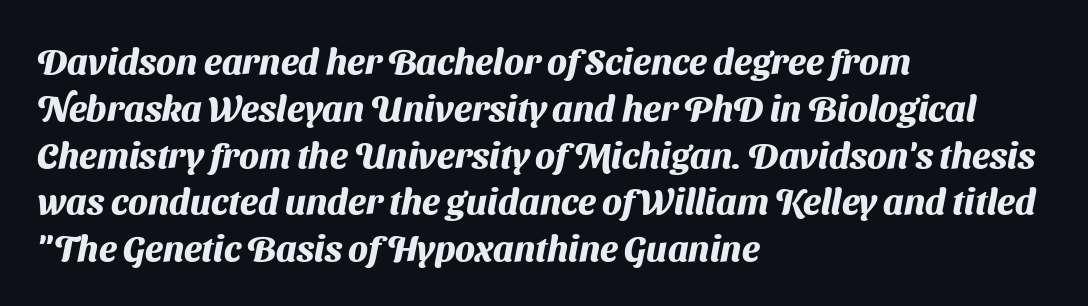
The image shows 36 px heavy sans-serif type; set left-aligned, normal line spacing (1.3x), normal letter spacing, not underlined; medium stroke contrast and a medium x-height.
